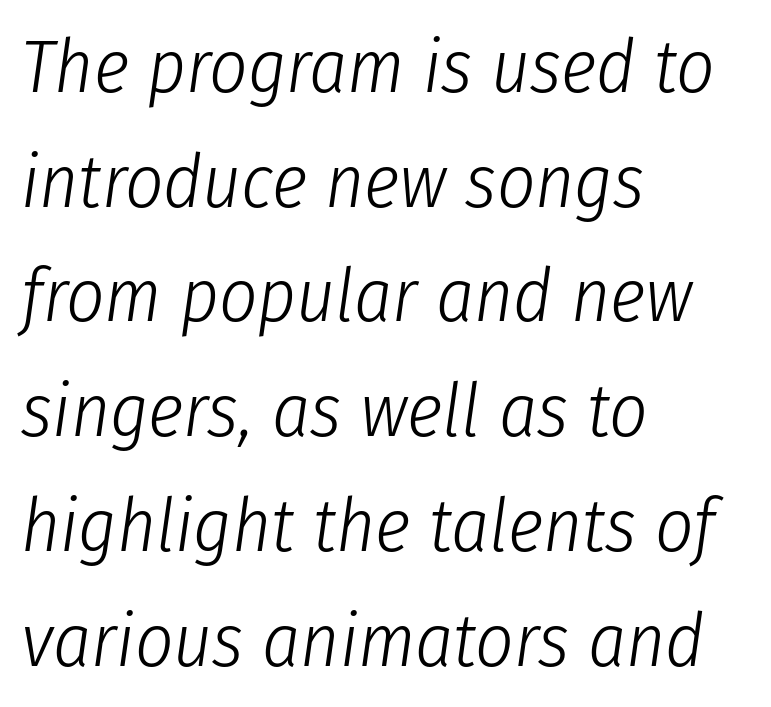
The image shows 75 px light, condensed type, italic (leaning right); set left-aligned, normal line spacing (1.53x), normal letter spacing, not underlined; low stroke contrast and a medium x-height.
